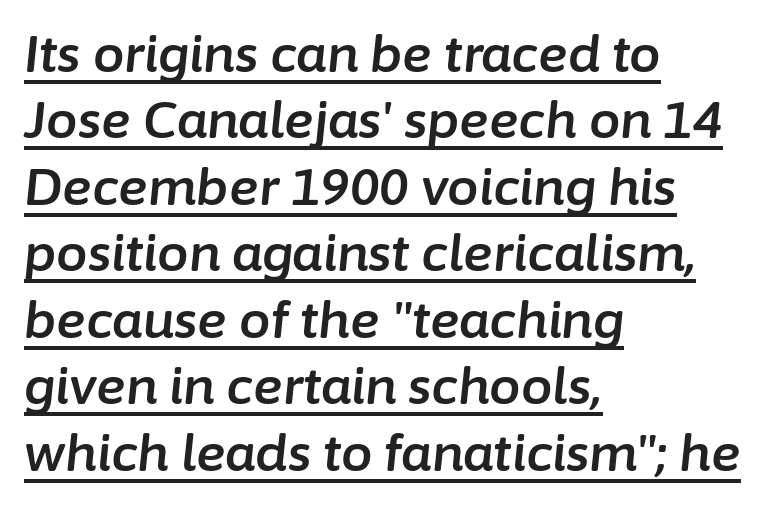
The image shows 50 px text type, italic (leaning right); set left-aligned, normal line spacing (1.33x), normal letter spacing, underlined; low stroke contrast and a medium x-height.
